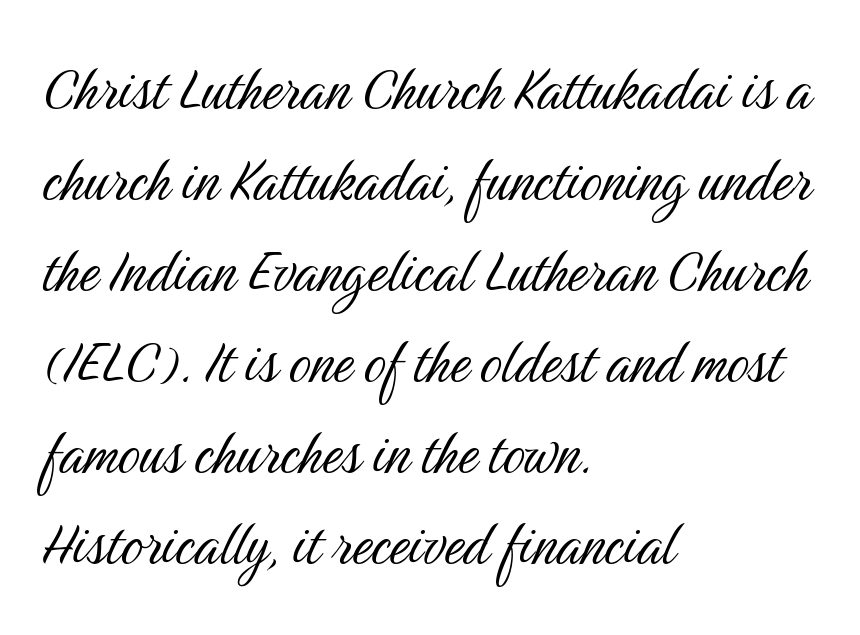
Q: Is the text bold? A: No.
Q: Is the text italic (slanted)? A: Yes.
Q: Is the typeface a serif or a sans-serif typeface? A: Sans-serif.
Q: Is the text underlined? A: No.
Q: How is the paragraph aligned? A: Left-aligned.
Q: Is the spacing between letters normal or unusually wide? A: Normal.
Q: Is the spacing between lines tight, normal or loose? A: Normal.
Q: Width (condensed, normal, or wide)? A: Condensed.
Q: Stroke contrast? A: Medium.
Q: x-height? A: Medium.
Q: Monospaced? A: No.
